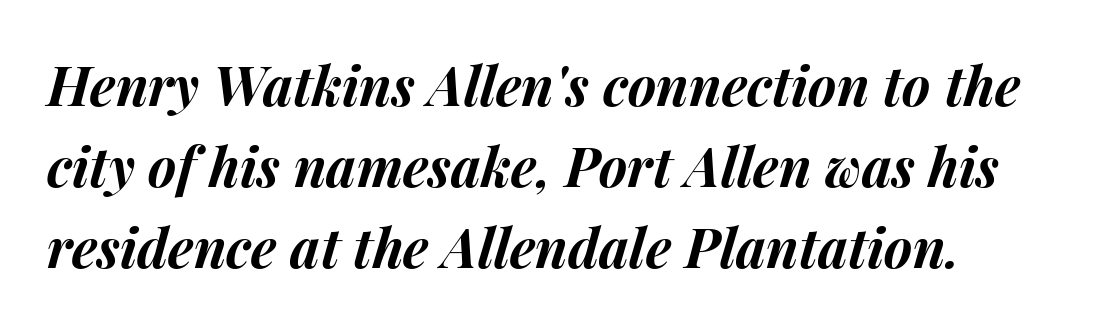
Q: Is the text bold? A: Yes.
Q: Is the text italic (slanted)? A: Yes, it leans right by about 15 degrees.
Q: Is the text underlined? A: No.
Q: Is the spacing between letters normal or unusually wide? A: Normal.
Q: Is the spacing between lines tight, normal or loose? A: Normal.
Q: Width (condensed, normal, or wide)? A: Normal.
Q: Stroke contrast? A: Medium.
Q: x-height? A: Medium.
Q: Monospaced? A: No.
